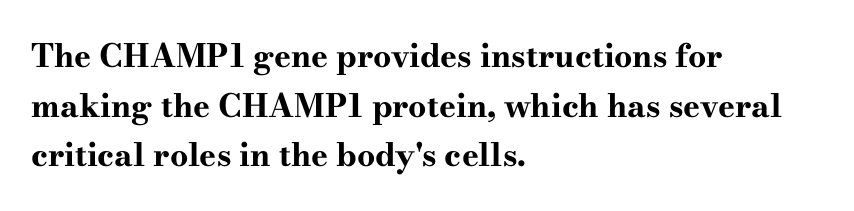
These lines were composed using upright roman letters. These lines stack with their left ends in a neat column. Leading matches the norm, producing a regular column. These lines are composed in type with serifs.
